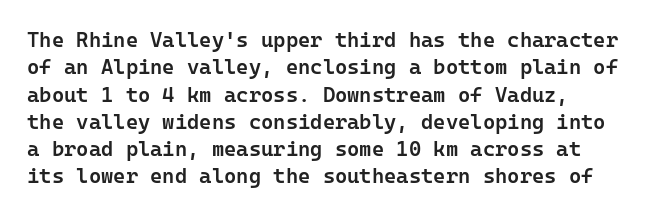
Letters rest on an invisible, unmarked baseline. The passage shown is semibold, sitting just below true bold. Every stem runs plumb, perpendicular to the baseline. The line-height multiplier appears to be the usual default.
